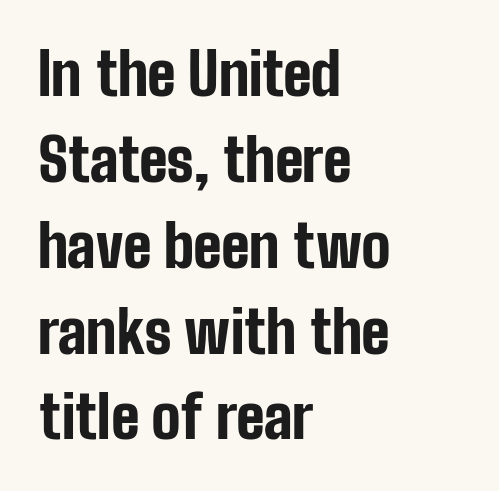
{"serif": "no", "italic": "no", "bold": "yes", "weight": "bold", "width": "condensed", "stroke_contrast": "low", "x_height": "medium", "monospaced": "no", "underline": "no", "align": "left", "line_spacing": "normal", "line_spacing_ratio": 1.48, "letter_spacing": "normal", "letter_spacing_em": 0.0, "glyph_px": 58}
